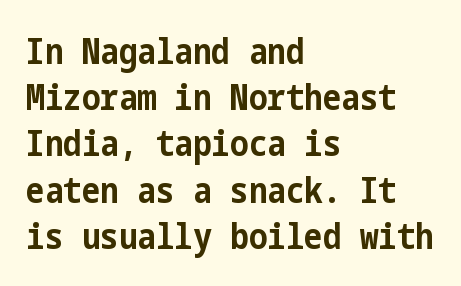
The image shows 35 px bold, condensed sans-serif type, upright; set left-aligned, normal line spacing (1.32x), normal letter spacing, not underlined; low stroke contrast and a medium x-height.
